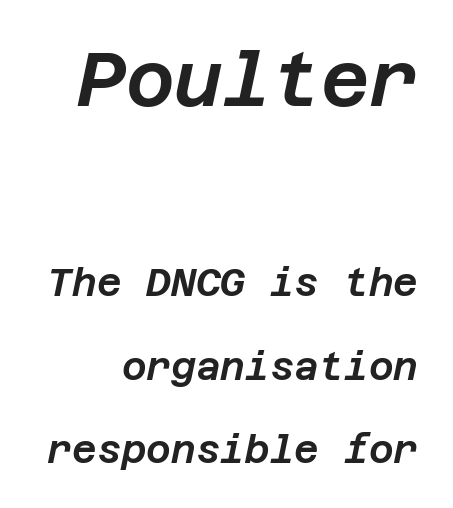
{"italic": "yes", "lean": "right", "slant_degrees": 12, "width": "normal", "stroke_contrast": "low", "x_height": "large", "underline": "no", "line_spacing": "loose", "line_spacing_ratio": 2.2, "letter_spacing": "normal", "letter_spacing_em": 0.0, "larger_block": "first", "size_ratio": 1.97, "glyph_px": 75}
